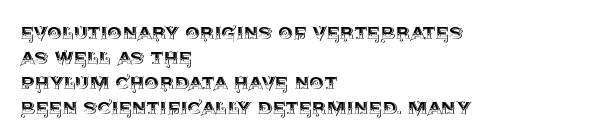
{"italic": "no", "underline": "no", "align": "left", "line_spacing": "tight", "line_spacing_ratio": 1.08, "letter_spacing": "normal", "letter_spacing_em": 0.0, "glyph_px": 23}
